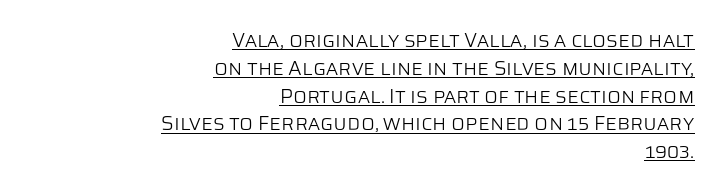
Q: Is the text bold? A: No.
Q: Is the text italic (slanted)? A: No, it is upright.
Q: Is the text underlined? A: Yes.
Q: How is the paragraph aligned? A: Right-aligned.
Q: Is the spacing between letters normal or unusually wide? A: Normal.
Q: Is the spacing between lines tight, normal or loose? A: Normal.
